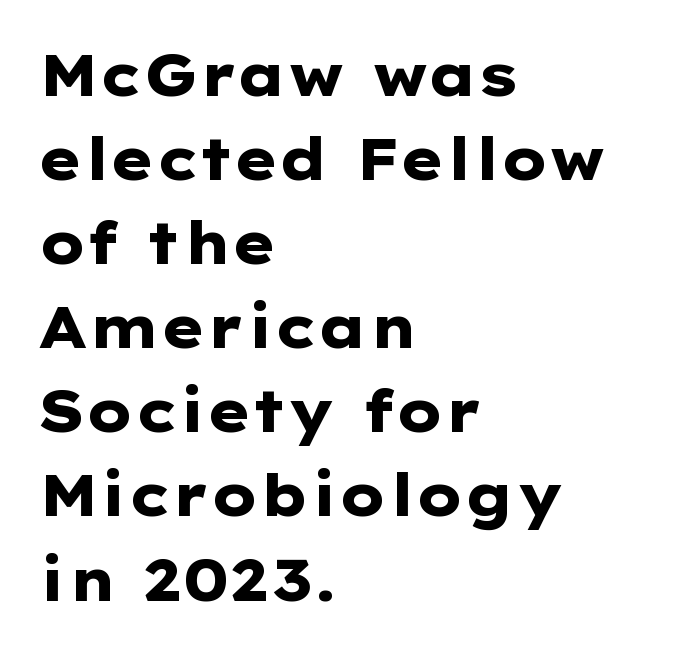
The image shows 58 px heavy, wide sans-serif type, upright; set left-aligned, normal line spacing (1.45x), normal letter spacing, not underlined; low stroke contrast and a medium x-height.
